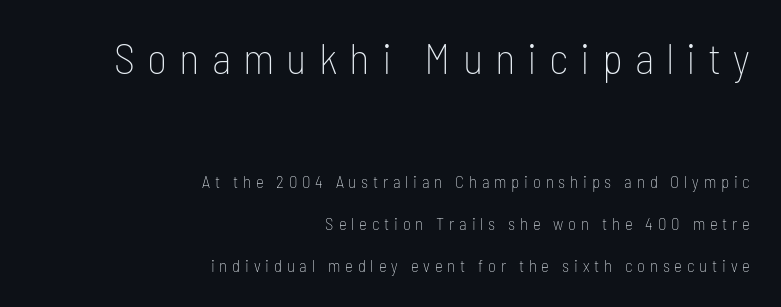
The image shows 43 px thin, condensed sans-serif type, upright; set right-aligned, loose line spacing (2.46x), unusually wide letter spacing (+0.28 em), not underlined; the first (top) block is 2.53x larger; low stroke contrast and a medium x-height.
